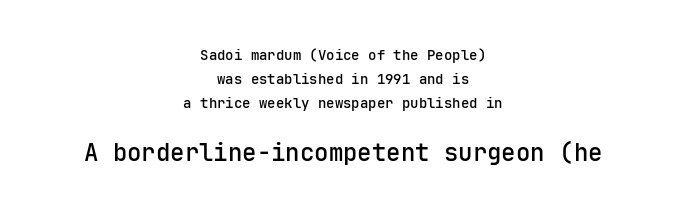
Q: Is the text italic (slanted)? A: No, it is upright.
Q: Is the text underlined? A: No.
Q: How is the paragraph aligned? A: Centered.
Q: Is the spacing between letters normal or unusually wide? A: Normal.
Q: Is the spacing between lines tight, normal or loose? A: Normal.
Q: Which block of text is set in a larger size, the first (top) or the second (bottom)? A: The second (bottom) one.
